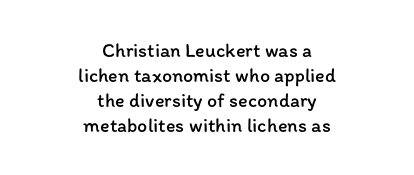
Q: Is the text bold? A: No.
Q: Is the text italic (slanted)? A: No, it is upright.
Q: Is the text underlined? A: No.
Q: How is the paragraph aligned? A: Centered.
Q: Is the spacing between letters normal or unusually wide? A: Normal.
Q: Is the spacing between lines tight, normal or loose? A: Normal.
